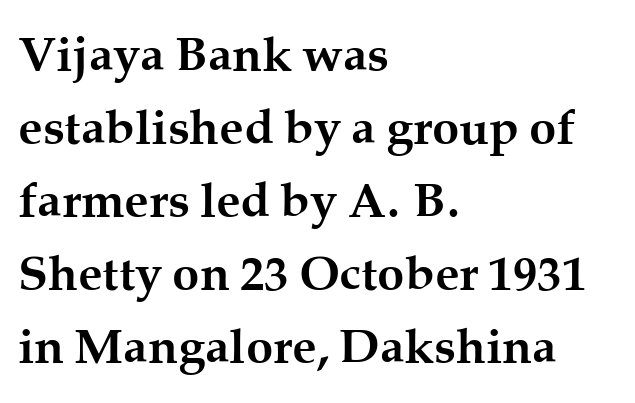
The image shows 49 px semibold serif type, upright; set left-aligned, normal line spacing (1.49x), normal letter spacing, not underlined; medium stroke contrast and a medium x-height.
